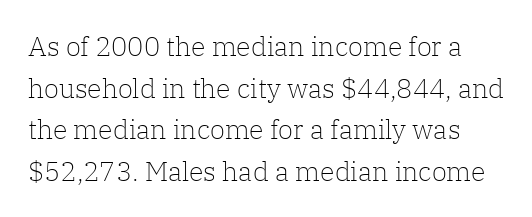
A clean baseline with only descenders dipping below it. In terms of leading, this rendering sits right in the middle. The horizontal fit of the characters is conventional and even. If you drew a line through each stem, it would be perfectly vertical.
